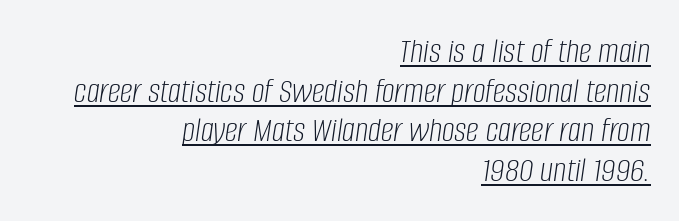
{"italic": "yes", "lean": "right", "slant_degrees": 8, "bold": "no", "weight": "light", "width": "condensed", "stroke_contrast": "low", "x_height": "large", "monospaced": "no", "underline": "yes", "align": "right", "line_spacing": "tight", "line_spacing_ratio": 1.1, "letter_spacing": "normal", "letter_spacing_em": 0.0, "glyph_px": 36}
